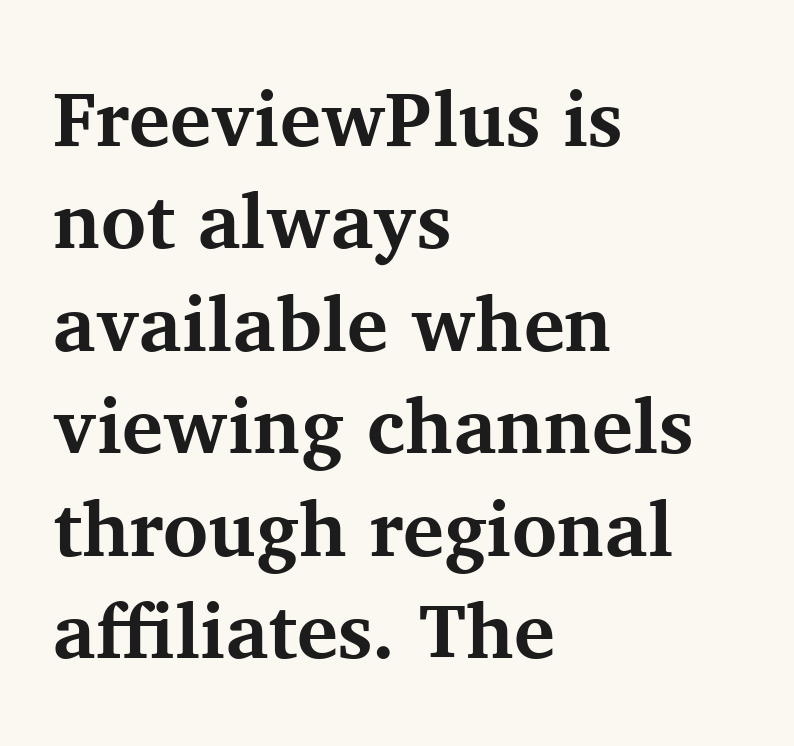
Q: Is the text bold? A: Yes.
Q: Is the text italic (slanted)? A: No, it is upright.
Q: Is the typeface a serif or a sans-serif typeface? A: Serif.
Q: Is the text underlined? A: No.
Q: How is the paragraph aligned? A: Left-aligned.
Q: Is the spacing between letters normal or unusually wide? A: Normal.
Q: Is the spacing between lines tight, normal or loose? A: Normal.
Q: Width (condensed, normal, or wide)? A: Normal.
Q: Stroke contrast? A: Medium.
Q: x-height? A: Medium.
Q: Monospaced? A: No.
